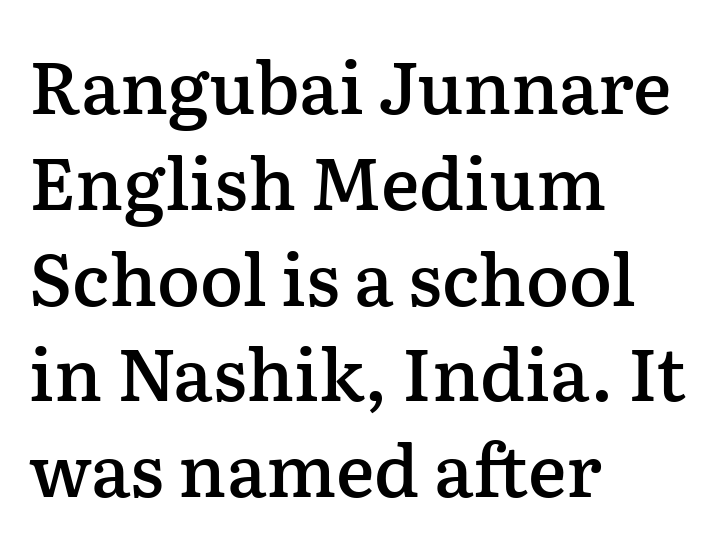
{"serif": "yes", "italic": "no", "bold": "semi", "weight": "semibold", "width": "normal", "stroke_contrast": "low", "x_height": "medium", "monospaced": "no", "underline": "no", "align": "left", "line_spacing": "normal", "line_spacing_ratio": 1.33, "letter_spacing": "normal", "letter_spacing_em": 0.0, "glyph_px": 72}
